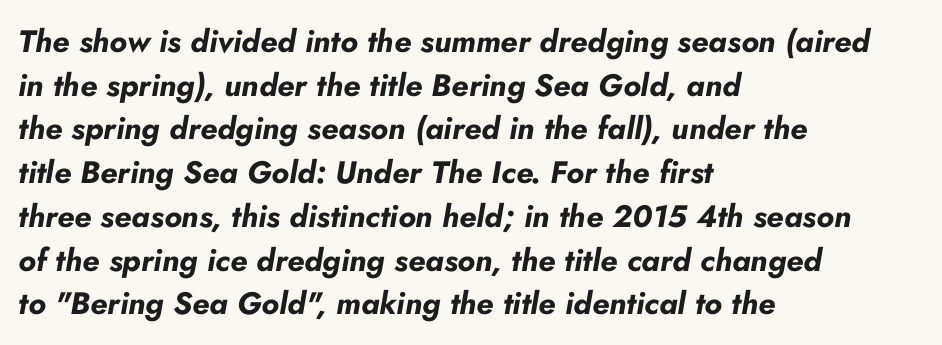
Q: Is the text bold? A: Yes.
Q: Is the text italic (slanted)? A: Yes, it leans right by about 10 degrees.
Q: Is the text underlined? A: No.
Q: How is the paragraph aligned? A: Left-aligned.
Q: Is the spacing between letters normal or unusually wide? A: Normal.
Q: Is the spacing between lines tight, normal or loose? A: Normal.
Q: Width (condensed, normal, or wide)? A: Normal.
Q: Stroke contrast? A: Low.
Q: x-height? A: Small.
Q: Monospaced? A: No.
